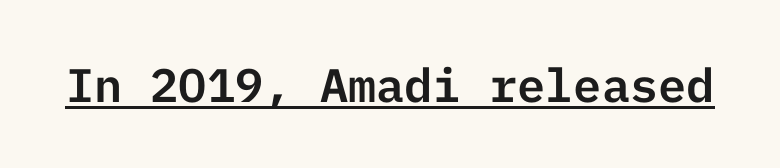
Do the letters lean? They stand straight. Students, observe the line beneath the letters — that is underlining. I'd call this a sans setting — the letters go barefoot. Words appear dense and cohesive because spacing is normal.
